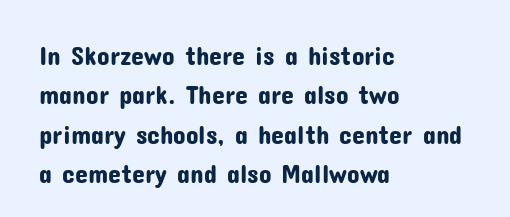
{"italic": "no", "underline": "no", "align": "left", "line_spacing": "normal", "line_spacing_ratio": 1.51, "letter_spacing": "normal", "letter_spacing_em": 0.0, "glyph_px": 26}
